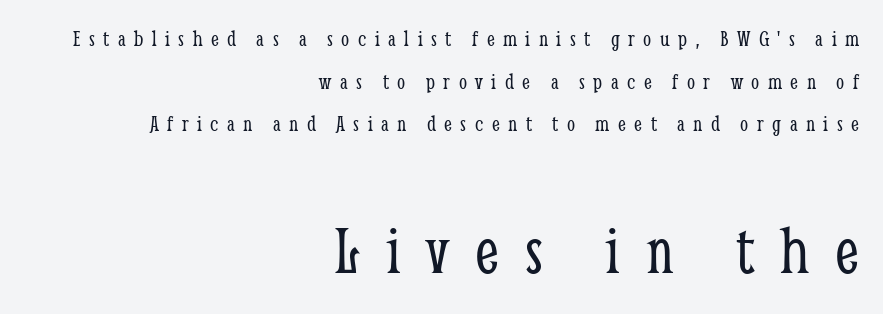
Inter-character spacing is expanded well beyond the font's built-in metrics. Size hierarchy here favors the trailing block over the leading one. The lettering holds an erect, upright posture throughout. The font family rendered here belongs to the serif group. Right-aligned paragraph, ragged on the left. No chunkiness to these letters — they're not bold.
